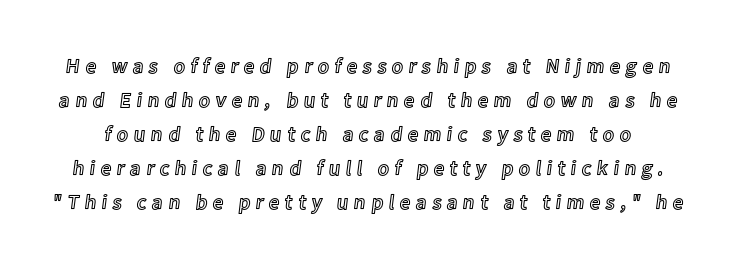
Caption: expanded tracking, letters set apart. Reading down the column, the eye jumps a familiar distance to each next line. Each row of text sits above clean, open space.
